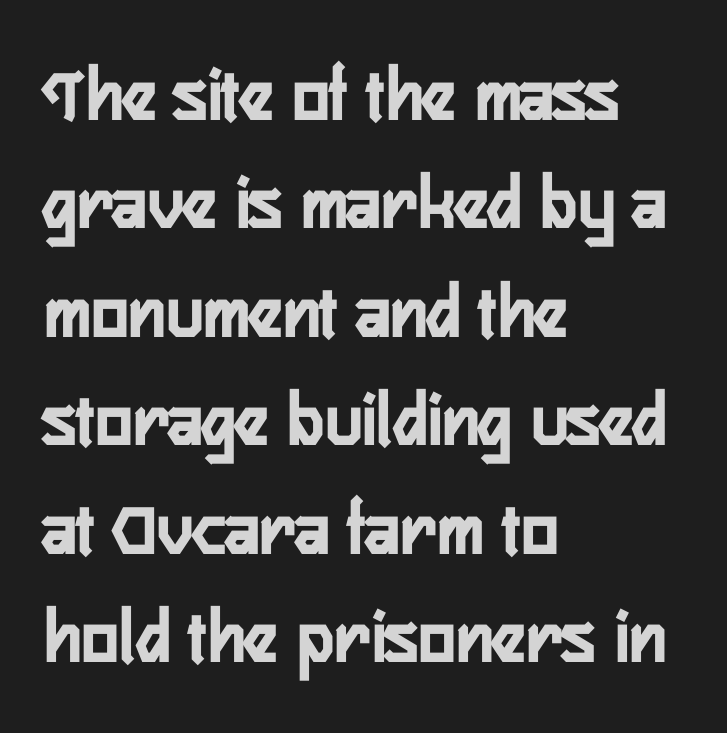
Q: Is the text italic (slanted)? A: No, it is upright.
Q: Is the typeface a serif or a sans-serif typeface? A: Sans-serif.
Q: Is the text underlined? A: No.
Q: How is the paragraph aligned? A: Left-aligned.
Q: Is the spacing between letters normal or unusually wide? A: Normal.
Q: Is the spacing between lines tight, normal or loose? A: Normal.
Q: Width (condensed, normal, or wide)? A: Condensed.
Q: Stroke contrast? A: Low.
Q: x-height? A: Medium.
Q: Monospaced? A: No.
